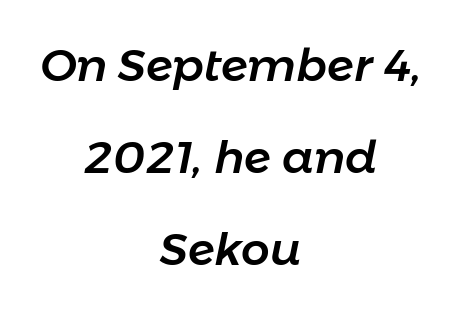
The image shows 45 px text type, italic (leaning right); set centered, loose line spacing (2.04x), normal letter spacing, not underlined; low stroke contrast and a medium x-height.
